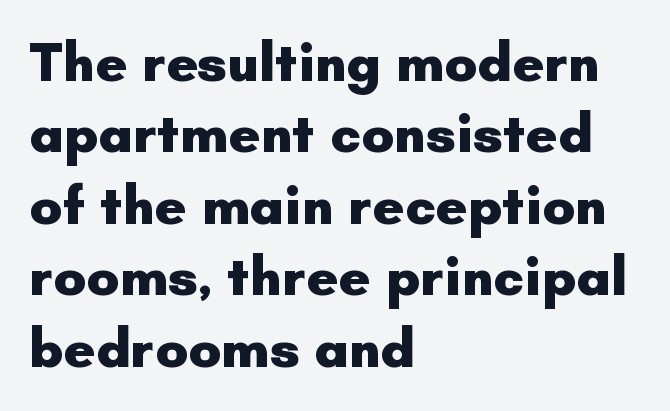
The image shows 55 px heavy sans-serif type, upright; set left-aligned, normal line spacing (1.3x), normal letter spacing, not underlined; low stroke contrast and a small x-height.
